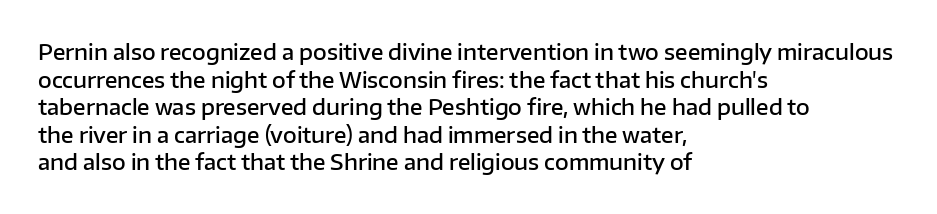
{"italic": "no", "bold": "semi", "underline": "no", "align": "left", "line_spacing": "normal", "line_spacing_ratio": 1.31, "letter_spacing": "normal", "letter_spacing_em": 0.0, "glyph_px": 21}
